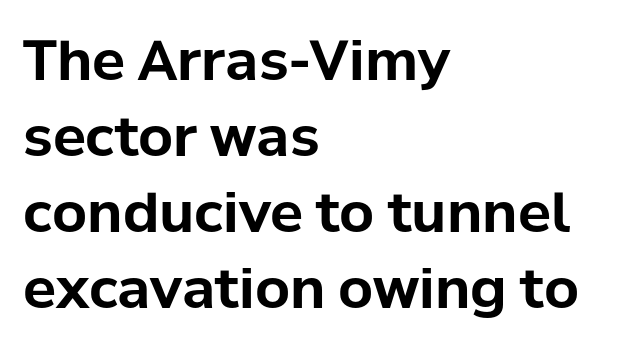
{"serif": "no", "italic": "no", "bold": "yes", "weight": "bold", "width": "normal", "stroke_contrast": "low", "x_height": "medium", "monospaced": "no", "underline": "no", "align": "left", "line_spacing": "normal", "line_spacing_ratio": 1.38, "letter_spacing": "normal", "letter_spacing_em": 0.0, "glyph_px": 55}
